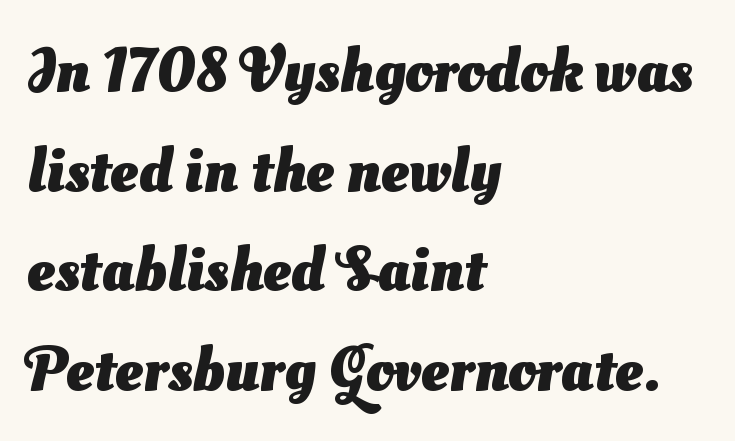
Q: Is the text bold? A: Yes.
Q: Is the typeface a serif or a sans-serif typeface? A: Sans-serif.
Q: Is the text underlined? A: No.
Q: How is the paragraph aligned? A: Left-aligned.
Q: Is the spacing between letters normal or unusually wide? A: Normal.
Q: Is the spacing between lines tight, normal or loose? A: Normal.
Q: Width (condensed, normal, or wide)? A: Normal.
Q: Stroke contrast? A: Medium.
Q: x-height? A: Small.
Q: Monospaced? A: No.
